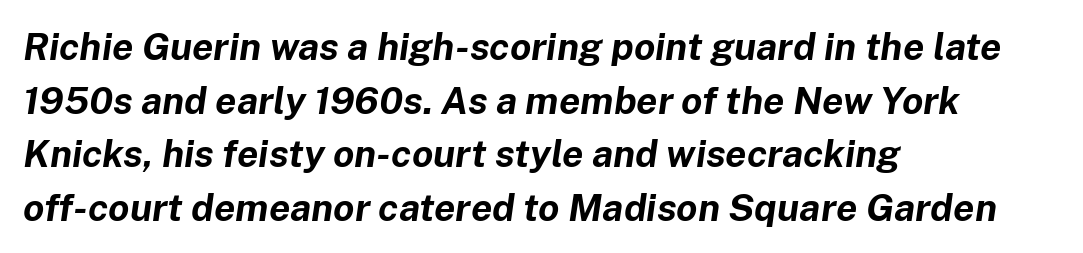
The image shows 38 px bold type, italic (leaning right); set left-aligned, normal line spacing (1.41x), normal letter spacing, not underlined; low stroke contrast and a medium x-height.
